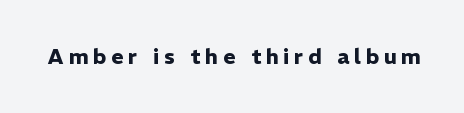
{"italic": "no", "bold": "yes", "underline": "no", "letter_spacing": "wide", "letter_spacing_em": 0.23, "glyph_px": 21}
